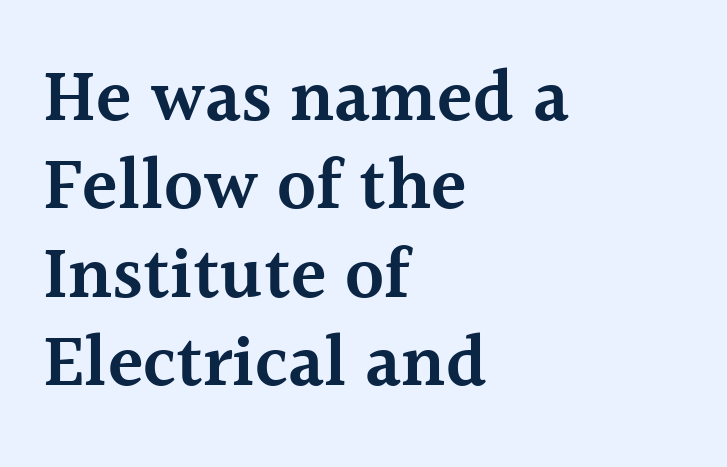
The image shows 73 px semibold serif type, upright; set left-aligned, line spacing 1.21x, normal letter spacing, not underlined; a medium x-height.
